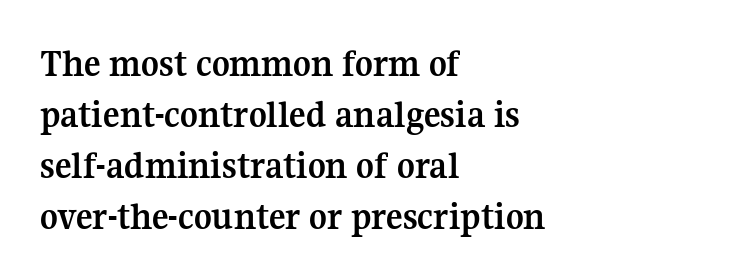
The image shows 39 px semibold serif type, upright; set left-aligned, normal line spacing (1.31x), normal letter spacing, not underlined; medium stroke contrast and a medium x-height.
